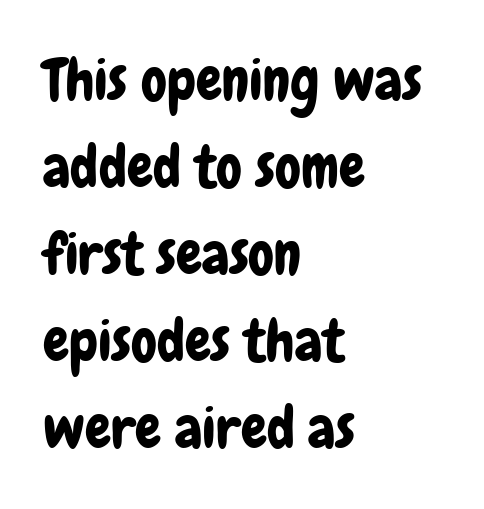
{"serif": "no", "italic": "no", "width": "condensed", "stroke_contrast": "low", "x_height": "medium", "monospaced": "no", "underline": "no", "align": "left", "line_spacing": "normal", "line_spacing_ratio": 1.5, "letter_spacing": "normal", "letter_spacing_em": 0.0, "glyph_px": 58}
